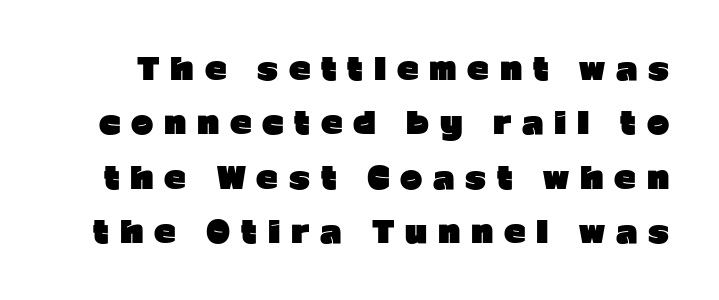
Q: Is the text bold? A: Yes.
Q: Is the text italic (slanted)? A: No, it is upright.
Q: Is the typeface a serif or a sans-serif typeface? A: Sans-serif.
Q: Is the text underlined? A: No.
Q: Is the spacing between letters normal or unusually wide? A: Unusually wide.
Q: Width (condensed, normal, or wide)? A: Normal.
Q: Stroke contrast? A: Low.
Q: x-height? A: Medium.
Q: Monospaced? A: No.
